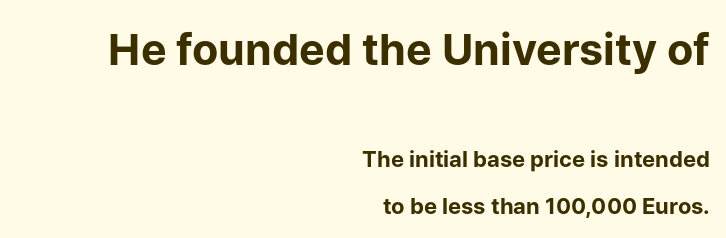
This sample has the flowing, uneven cadence of proportional lettering. To sum up the face: it is a sans, with no serifs. Underlining? Definitely not there. Leading is clearly above the norm, producing a sparse column. The passage is arranged like a letterhead date or caption credit — flush right.
